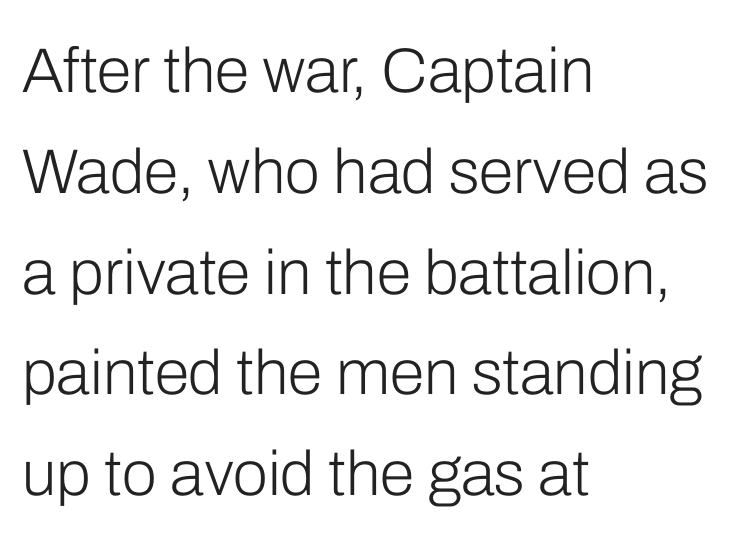
The image shows 63 px light sans-serif type, upright; set left-aligned, normal line spacing (1.6x), normal letter spacing, not underlined; low stroke contrast and a medium x-height.
